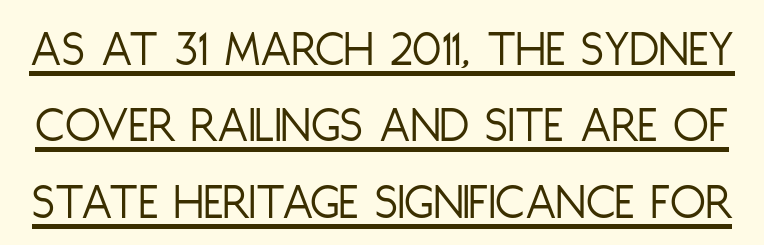
Glance below the letters and you will spot a drawn line. Every stem runs plumb, perpendicular to the baseline. The letters carry no serifs — their stems end cleanly without finishing strokes. Rows of type keep a routine distance in the vertical direction. Here the designer chose a conventional face with non-uniform glyph widths. Glyph-to-glyph distance matches everyday printed text.
